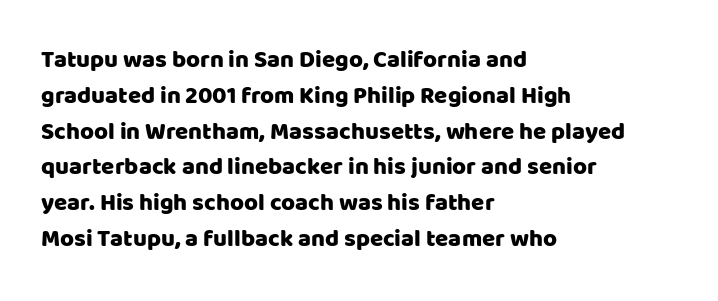
The image shows 24 px text type, upright; set left-aligned, normal line spacing (1.49x), normal letter spacing, not underlined.
